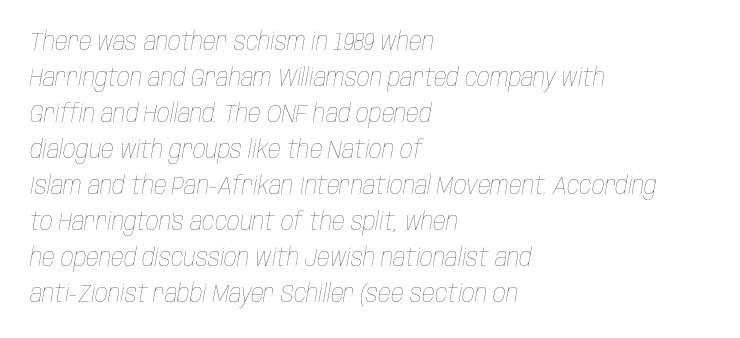
The image shows 25 px text type, italic (leaning right); set left-aligned, normal line spacing (1.44x), normal letter spacing, not underlined.
